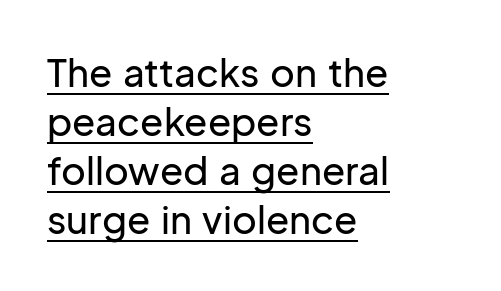
The image shows 38 px sans-serif type, upright; set left-aligned, normal line spacing (1.29x), normal letter spacing, underlined; low stroke contrast and a medium x-height.
